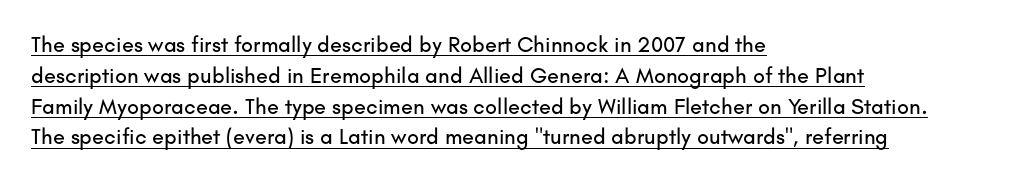
The image shows 22 px text type, upright; set left-aligned, normal line spacing (1.4x), normal letter spacing, underlined.
